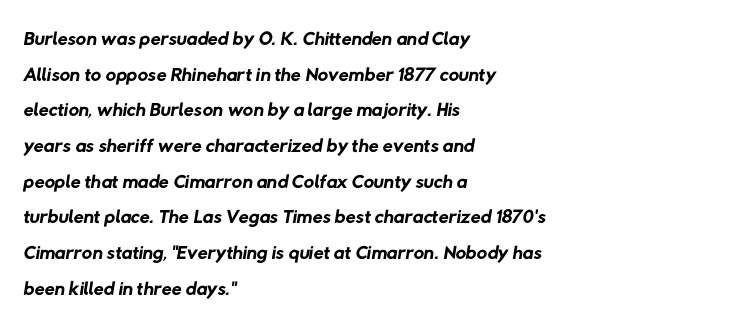
The image shows 29 px regular-weight sans-serif type; set left-aligned, line spacing 1.23x, normal letter spacing, not underlined; low stroke contrast and a medium x-height.
